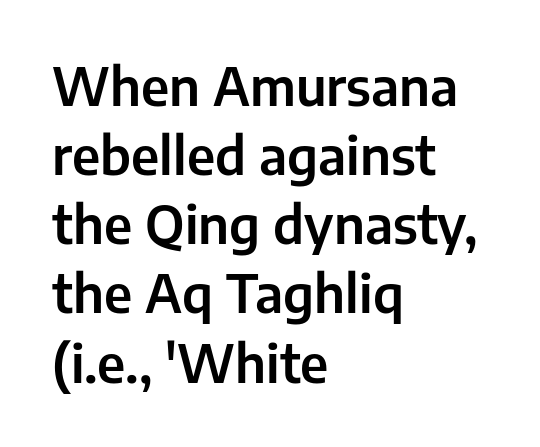
The rendering uses a moderate line-height, typical for paragraphs. Examine the stroke ends and you'll find no serifs. The lines in this sample share a left origin and differ only in where they stop. In terms of posture, this sample is upright. Here the designer chose a conventional face with non-uniform glyph widths.
